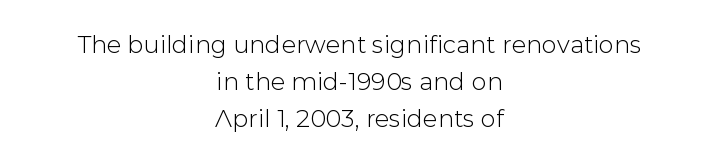
{"italic": "no", "underline": "no", "align": "center", "line_spacing": "normal", "line_spacing_ratio": 1.55, "letter_spacing": "normal", "letter_spacing_em": 0.0, "glyph_px": 24}
